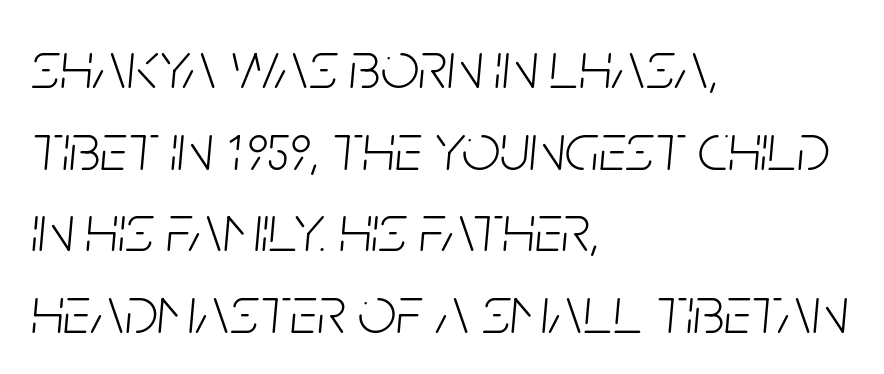
Q: Is the text bold? A: No.
Q: Is the text italic (slanted)? A: Yes, it leans right by about 5 degrees.
Q: Is the text underlined? A: No.
Q: How is the paragraph aligned? A: Left-aligned.
Q: Is the spacing between letters normal or unusually wide? A: Normal.
Q: Width (condensed, normal, or wide)? A: Condensed.
Q: Stroke contrast? A: Low.
Q: x-height? A: Large.
Q: Monospaced? A: No.
